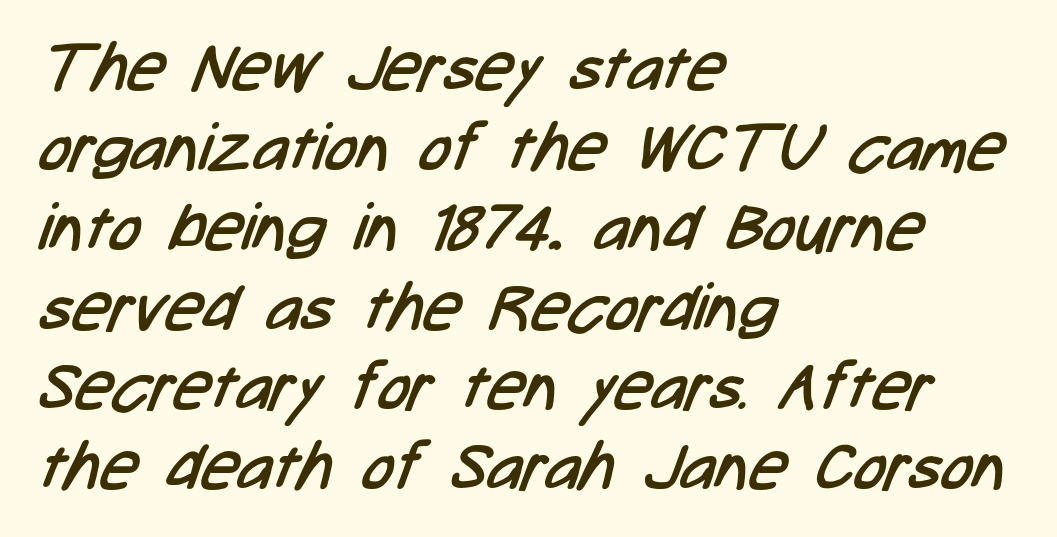
Bare-footed words on every line. This rendering leaves character spacing at its baseline value. Does the copy run flush right? No — it runs flush left. The typeface chosen for these lines omits serifs.
